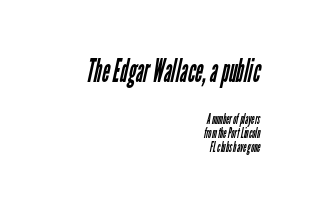
{"serif": "no", "bold": "no", "weight": "regular", "width": "condensed", "stroke_contrast": "low", "x_height": "medium", "monospaced": "no", "underline": "no", "align": "right", "line_spacing": "tight", "line_spacing_ratio": 0.99, "letter_spacing": "normal", "letter_spacing_em": 0.0, "larger_block": "first", "size_ratio": 2.36, "glyph_px": 33}
